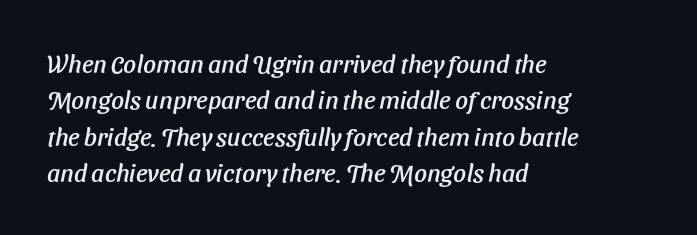
Q: Is the text italic (slanted)? A: Yes, it leans right by about 11 degrees.
Q: Is the text underlined? A: No.
Q: How is the paragraph aligned? A: Left-aligned.
Q: Is the spacing between letters normal or unusually wide? A: Normal.
Q: Is the spacing between lines tight, normal or loose? A: Normal.
